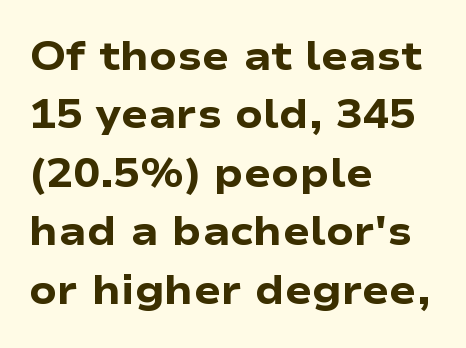
Q: Is the text bold? A: Yes.
Q: Is the text italic (slanted)? A: No, it is upright.
Q: Is the typeface a serif or a sans-serif typeface? A: Sans-serif.
Q: Is the text underlined? A: No.
Q: How is the paragraph aligned? A: Left-aligned.
Q: Is the spacing between letters normal or unusually wide? A: Normal.
Q: Is the spacing between lines tight, normal or loose? A: Normal.
Q: Width (condensed, normal, or wide)? A: Wide.
Q: Stroke contrast? A: Low.
Q: x-height? A: Medium.
Q: Monospaced? A: No.
